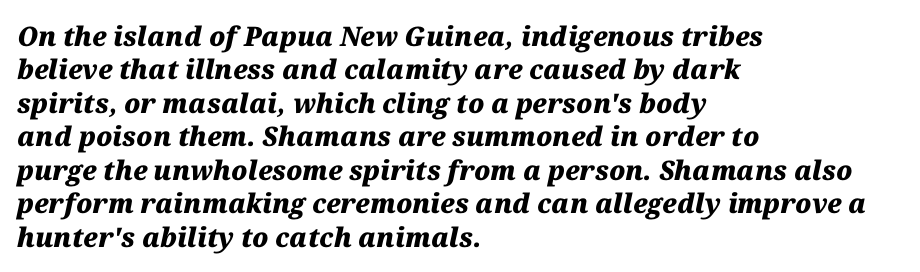
The image shows 27 px bold type, italic (leaning right); set left-aligned, line spacing 1.24x, normal letter spacing, not underlined.
